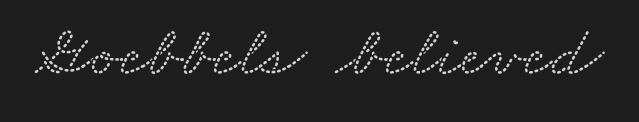
This rendering leaves character spacing at its baseline value. The area under the type is left untouched. Note the varied advance widths — an 'i' is clearly narrower than an 'm'. Does the type have serifs? Yes, each stem ends in a small foot.
